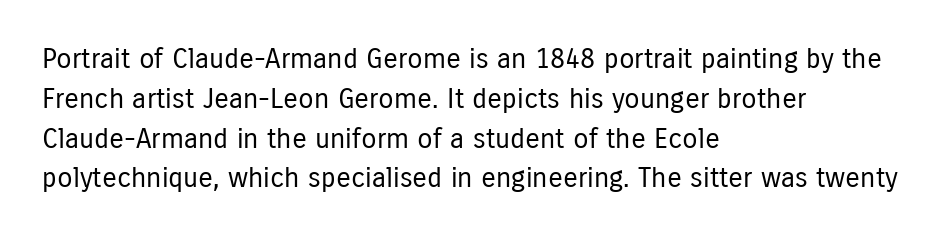
The type is set solid horizontally, with unmodified tracking. Think of a printed novel: that variable character pitch is what you see here. Summary of vertical rhythm: regular, with standard interline spacing. The passage shown is typeset with a sans-serif family.
